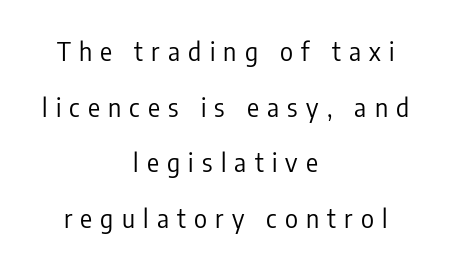
{"italic": "no", "bold": "no", "underline": "no", "align": "center", "line_spacing": "loose", "line_spacing_ratio": 2.23, "letter_spacing": "wide", "letter_spacing_em": 0.33, "glyph_px": 25}
